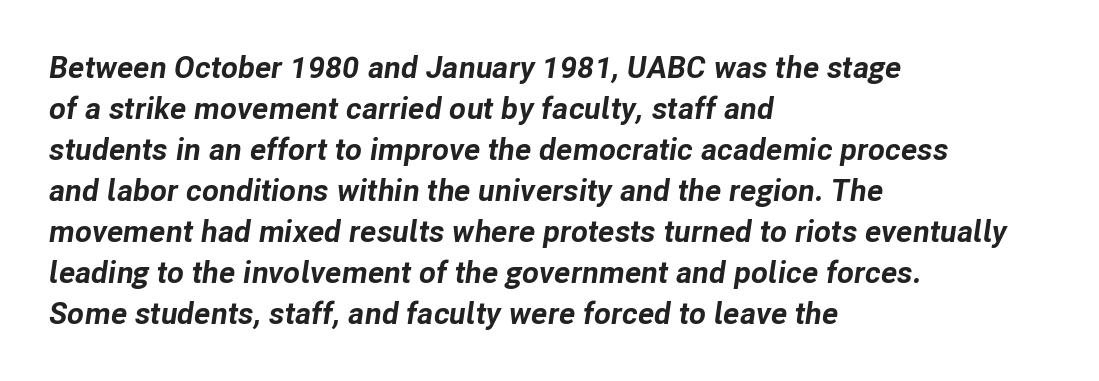
The passage shown leans; its letterforms are oblique. Clear beneath every line of the passage. Note the varied advance widths — an 'i' is clearly narrower than an 'm'. The passage shown is emphatically bold.
